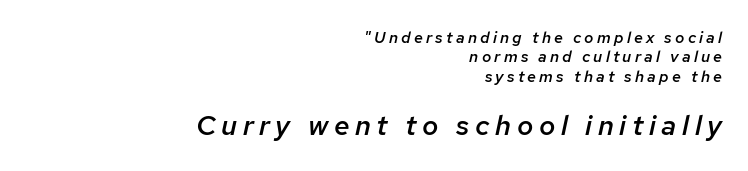
Is the letter spacing exaggerated? Yes — the characters are pushed far apart. Two sizes are in play, and the larger belongs to the second block. Spacing verdict: proportional, widths tailored to each character. This rendering features lettering with no underline. You can tell it's italic because the verticals aren't actually vertical. The rendering anchors every line to the right-hand side.
